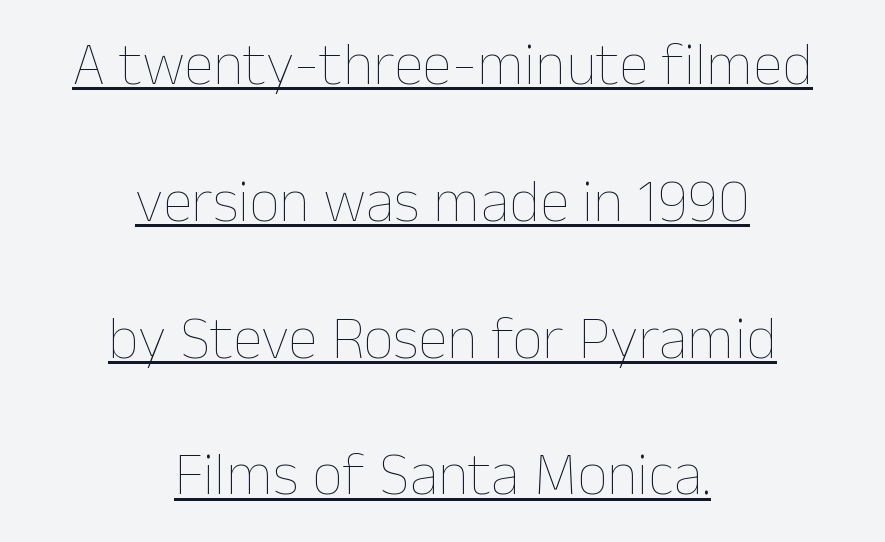
The lettering is marked with a stroke running underneath it. Visually the block forms a symmetrical silhouette, jagged on both flanks. Looks like regular typesetting: each glyph gets only the width it needs. Letters have the restrained weight of plain body copy at most. Regarding leading, the lines here are spaced well apart.
